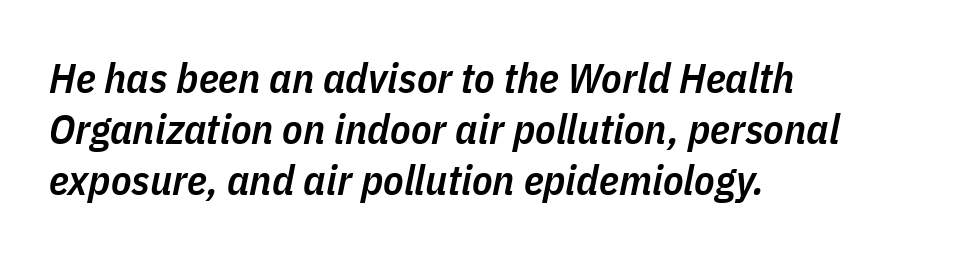
Q: Is the text bold? A: Semi-bold.
Q: Is the text italic (slanted)? A: Yes, it leans right by about 11 degrees.
Q: Is the text underlined? A: No.
Q: How is the paragraph aligned? A: Left-aligned.
Q: Is the spacing between letters normal or unusually wide? A: Normal.
Q: Width (condensed, normal, or wide)? A: Condensed.
Q: Stroke contrast? A: Low.
Q: x-height? A: Medium.
Q: Monospaced? A: No.
